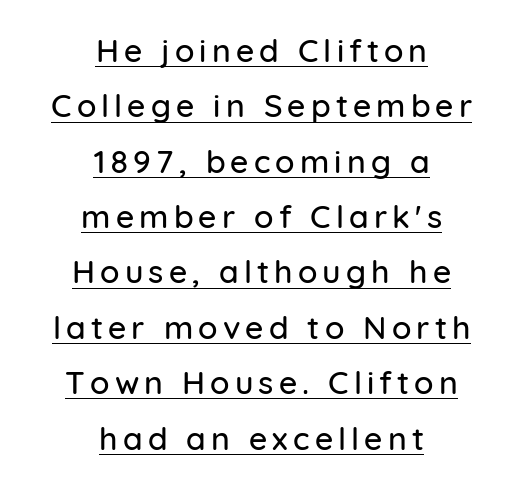
The image shows 32 px sans-serif type, upright; set centered, line spacing 1.73x, underlined; low stroke contrast and a medium x-height.
